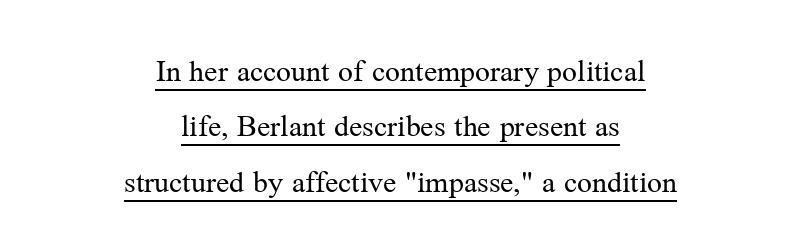
Q: Is the text bold? A: No.
Q: Is the text italic (slanted)? A: No, it is upright.
Q: Is the typeface a serif or a sans-serif typeface? A: Serif.
Q: Is the text underlined? A: Yes.
Q: How is the paragraph aligned? A: Centered.
Q: Is the spacing between letters normal or unusually wide? A: Normal.
Q: Is the spacing between lines tight, normal or loose? A: Normal.
Q: Width (condensed, normal, or wide)? A: Normal.
Q: Stroke contrast? A: Medium.
Q: x-height? A: Medium.
Q: Monospaced? A: No.
